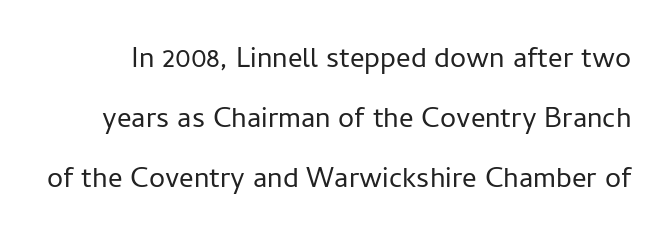
Notice how the stems are strictly vertical — no italics here. The specimen omits any rule beneath the text block's lines. Each letter keeps its own natural width here, so spacing adapts to shape. Vertical spacing — default. Vertical stems look standard width or narrower in stroke.
